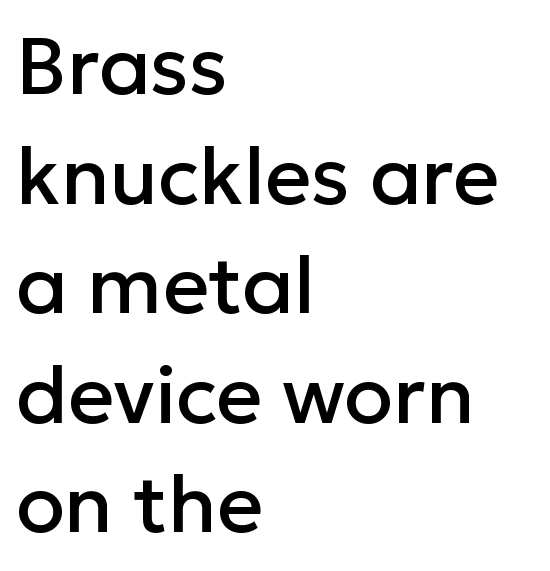
{"serif": "no", "italic": "no", "width": "normal", "stroke_contrast": "low", "x_height": "medium", "monospaced": "no", "underline": "no", "align": "left", "line_spacing": "normal", "line_spacing_ratio": 1.37, "letter_spacing": "normal", "letter_spacing_em": 0.0, "glyph_px": 80}
